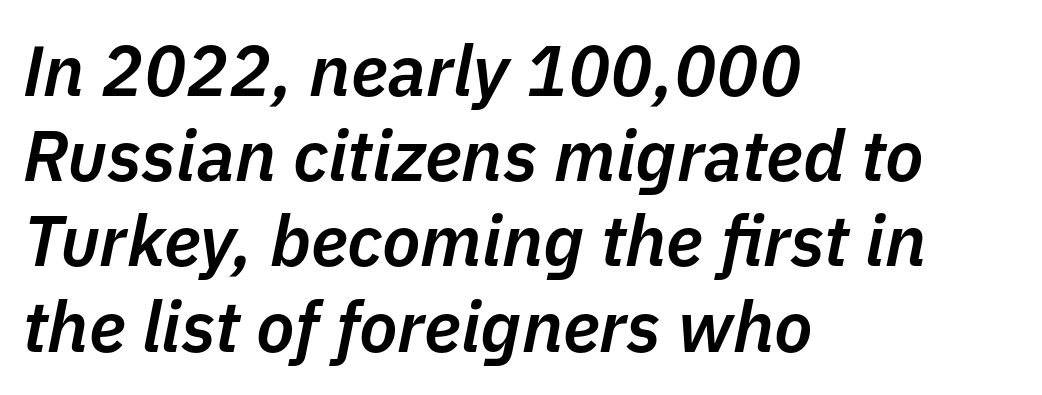
Q: Is the text bold? A: Semi-bold.
Q: Is the text italic (slanted)? A: Yes, it leans right by about 11 degrees.
Q: Is the text underlined? A: No.
Q: How is the paragraph aligned? A: Left-aligned.
Q: Is the spacing between letters normal or unusually wide? A: Normal.
Q: Width (condensed, normal, or wide)? A: Normal.
Q: Stroke contrast? A: Low.
Q: x-height? A: Medium.
Q: Monospaced? A: No.
